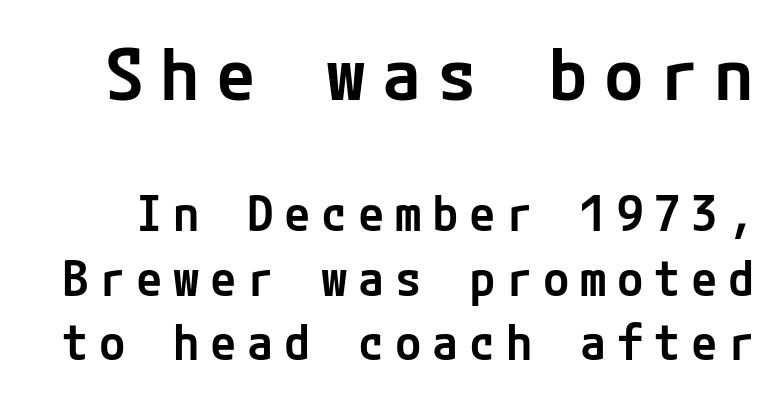
The image shows 72 px semibold sans-serif type, upright; set normal line spacing (1.35x), unusually wide letter spacing (+0.22 em), not underlined; the first (top) block is 1.5x larger; low stroke contrast and a medium x-height.
